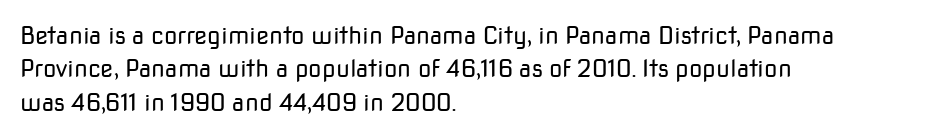
Q: Is the text bold? A: No.
Q: Is the text italic (slanted)? A: No, it is upright.
Q: Is the text underlined? A: No.
Q: How is the paragraph aligned? A: Left-aligned.
Q: Is the spacing between letters normal or unusually wide? A: Normal.
Q: Is the spacing between lines tight, normal or loose? A: Normal.
